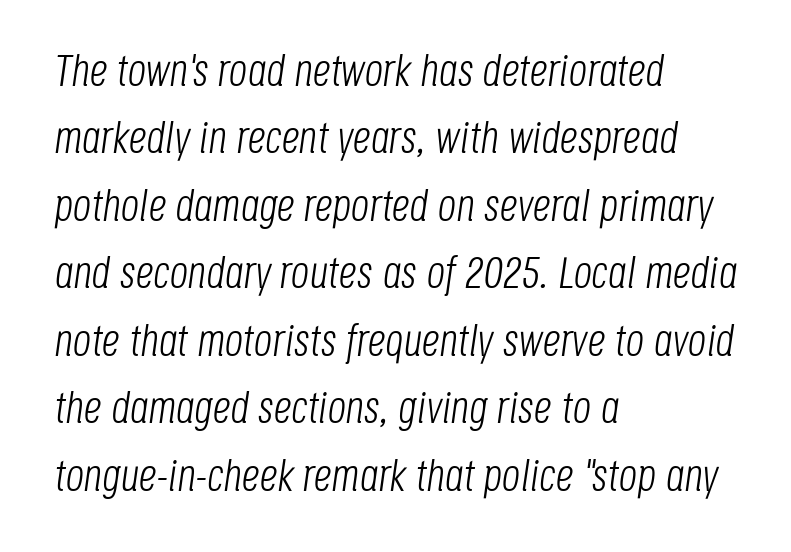
Q: Is the text bold? A: No.
Q: Is the text italic (slanted)? A: Yes, it leans right by about 8 degrees.
Q: Is the text underlined? A: No.
Q: How is the paragraph aligned? A: Left-aligned.
Q: Is the spacing between letters normal or unusually wide? A: Normal.
Q: Is the spacing between lines tight, normal or loose? A: Normal.
Q: Width (condensed, normal, or wide)? A: Condensed.
Q: Stroke contrast? A: Low.
Q: x-height? A: Large.
Q: Monospaced? A: No.
